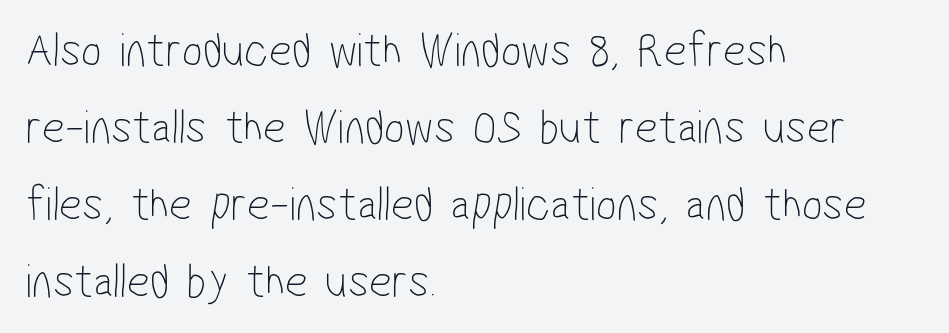
{"serif": "no", "bold": "no", "weight": "thin", "width": "condensed", "stroke_contrast": "low", "x_height": "medium", "monospaced": "no", "underline": "no", "align": "left", "line_spacing": "normal", "line_spacing_ratio": 1.57, "letter_spacing": "normal", "letter_spacing_em": 0.0, "glyph_px": 49}
